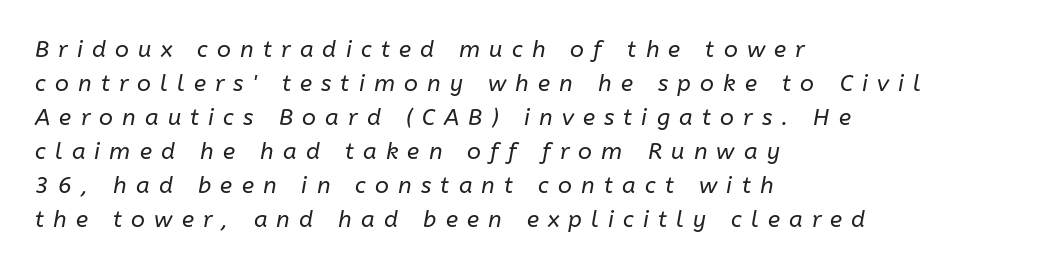
The image shows 23 px text type, italic (leaning right); set left-aligned, normal line spacing (1.48x), unusually wide letter spacing (+0.4 em), not underlined.
